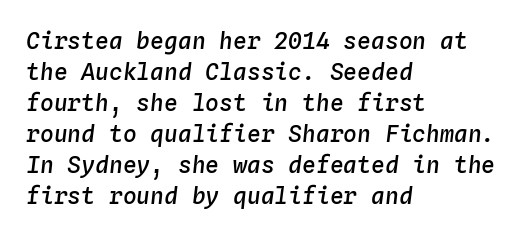
{"italic": "yes", "lean": "right", "slant_degrees": 4, "bold": "semi", "underline": "no", "align": "left", "line_spacing": "normal", "line_spacing_ratio": 1.35, "letter_spacing": "normal", "letter_spacing_em": 0.0, "glyph_px": 23}
